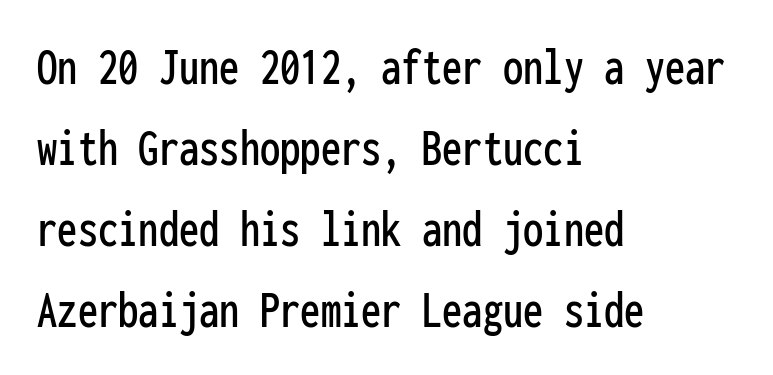
No extra tracking has been applied to these lines. The font family rendered here belongs to the sans-serif group. Is there much room between lines? A standard amount, neither cramped nor airy. Anything drawn beneath the words? Only blank space. The letters march in equal steps, a hallmark of fixed-pitch type. Does the lettering tilt? It doesn't — this is upright.
